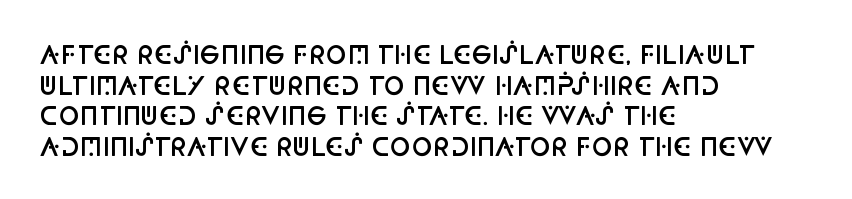
The image shows 25 px text type, upright; set left-aligned, line spacing 1.23x, normal letter spacing, not underlined.
